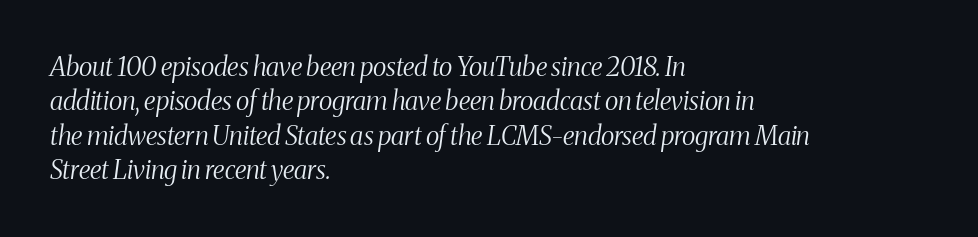
Q: Is the text bold? A: No.
Q: Is the text italic (slanted)? A: Yes, it leans right by about 8 degrees.
Q: Is the text underlined? A: No.
Q: How is the paragraph aligned? A: Left-aligned.
Q: Is the spacing between letters normal or unusually wide? A: Normal.
Q: Is the spacing between lines tight, normal or loose? A: Normal.
